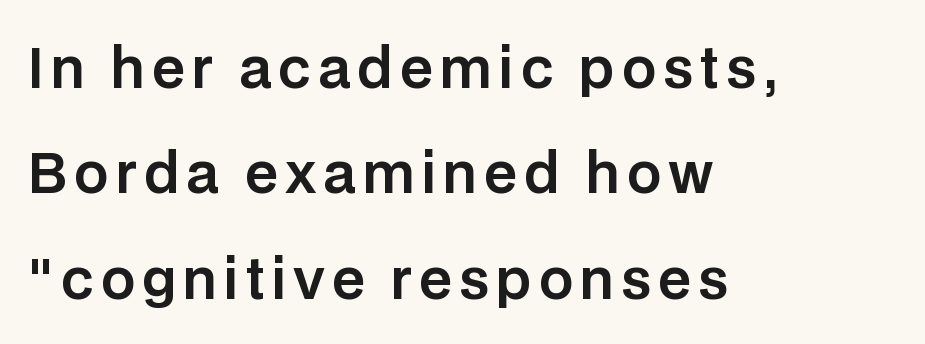
This sample trades compactness for vertical openness between lines. Upright lettering throughout. The passage shown is typeset with a sans-serif family. Typeset ragged right — the left edge is the straight one.
